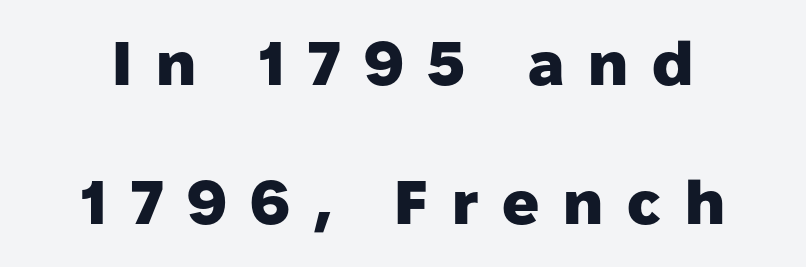
Q: Is the text bold? A: Yes.
Q: Is the text italic (slanted)? A: No, it is upright.
Q: Is the typeface a serif or a sans-serif typeface? A: Sans-serif.
Q: Is the text underlined? A: No.
Q: Is the spacing between letters normal or unusually wide? A: Unusually wide.
Q: Is the spacing between lines tight, normal or loose? A: Loose.
Q: Width (condensed, normal, or wide)? A: Normal.
Q: Stroke contrast? A: Low.
Q: x-height? A: Medium.
Q: Monospaced? A: No.
